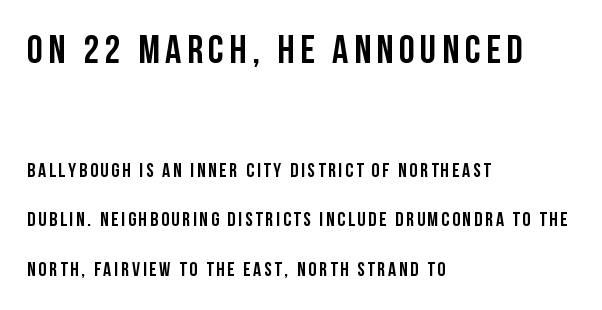
Scale decreases going downward across the two blocks. You could fit nearly another row in the gap between these rows. The typography opts for an upright posture over an oblique one. Notice how the passage keeps a crisp vertical edge on the left only. Proportional: the letters do not fall into vertical columns. Letters rest on an invisible, unmarked baseline.
